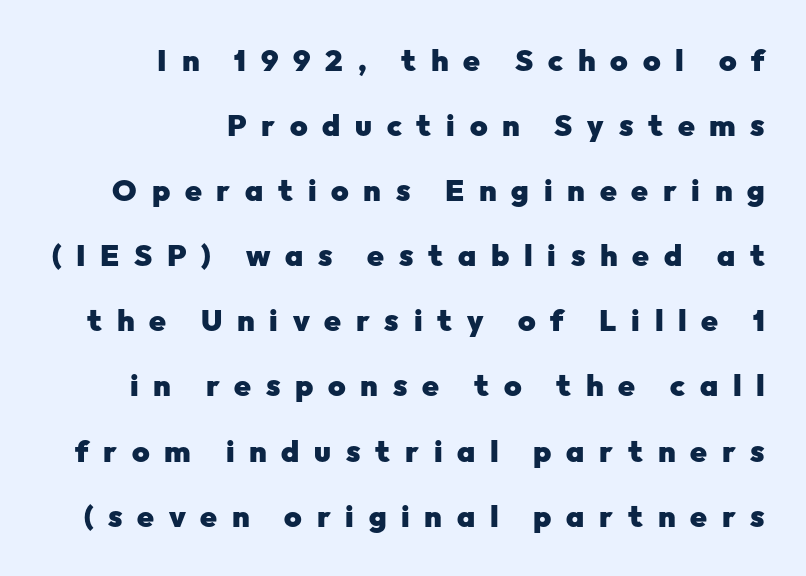
The image shows 30 px heavy sans-serif type, upright; set right-aligned, loose line spacing (2.17x), unusually wide letter spacing (+0.49 em), not underlined; low stroke contrast and a medium x-height.
